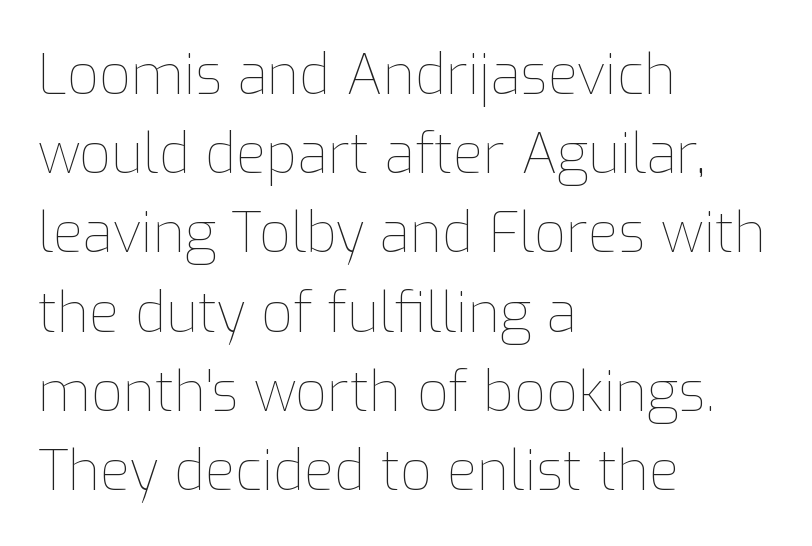
Reading down the block, your eye returns to a fixed left position each line. Students, note that the glyphs here touch the page at normal intervals. Looks like regular typesetting: each glyph gets only the width it needs. Quick note: underline off.
